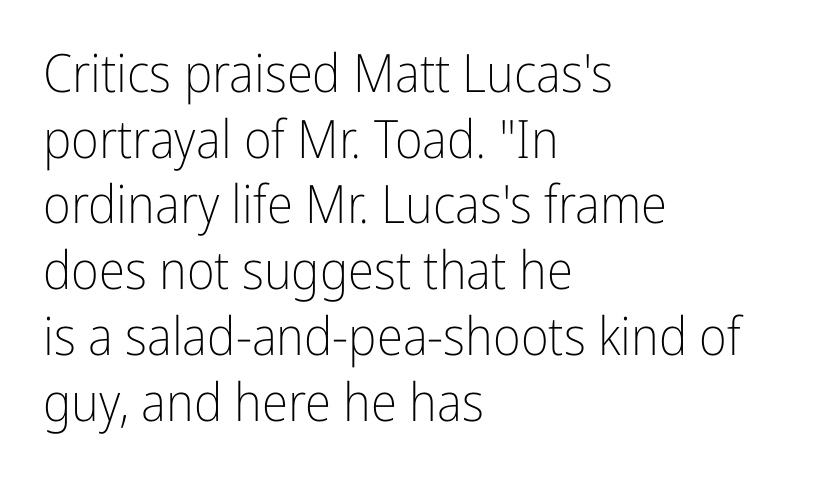
{"serif": "no", "italic": "no", "bold": "no", "weight": "light", "width": "condensed", "stroke_contrast": "low", "x_height": "medium", "monospaced": "no", "underline": "no", "align": "left", "line_spacing_ratio": 1.24, "letter_spacing": "normal", "letter_spacing_em": 0.0, "glyph_px": 53}
